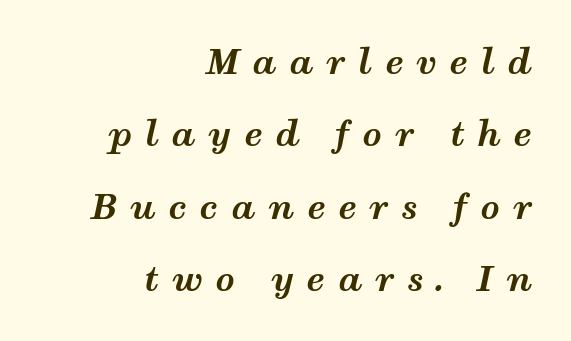
I'd describe the lettering as bold — thick and assertive. Just letters on the line, the space beneath them empty. The gaps between neighbouring characters are conspicuously large. Posture: slanted. Rows of type keep a wide berth in the vertical direction.
